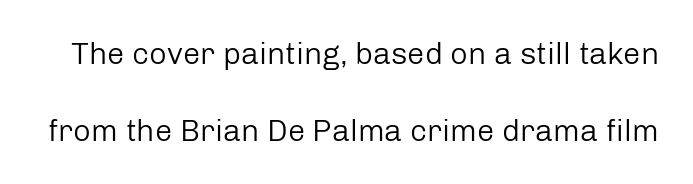
The image shows 31 px regular-weight sans-serif type, upright; set loose line spacing (2.5x), normal letter spacing, not underlined; low stroke contrast and a medium x-height.
